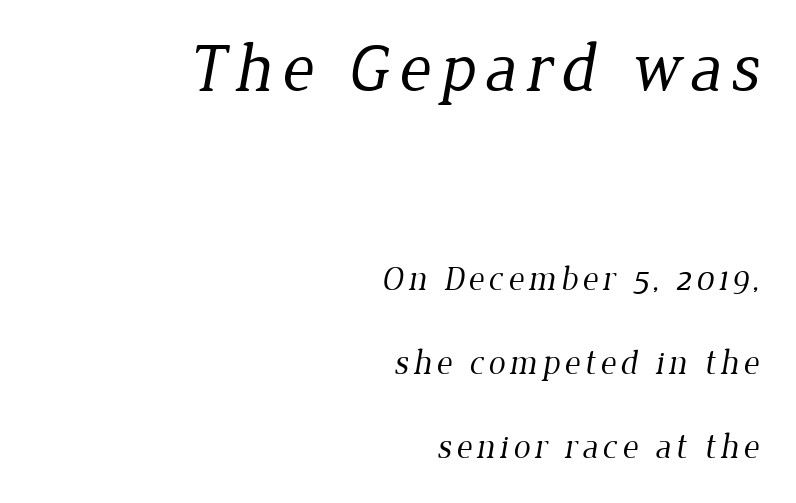
Q: Is the text bold? A: No.
Q: Is the typeface a serif or a sans-serif typeface? A: Serif.
Q: Is the text underlined? A: No.
Q: How is the paragraph aligned? A: Right-aligned.
Q: Is the spacing between lines tight, normal or loose? A: Loose.
Q: Which block of text is set in a larger size, the first (top) or the second (bottom)? A: The first (top) one.
Q: Width (condensed, normal, or wide)? A: Normal.
Q: Stroke contrast? A: Low.
Q: x-height? A: Medium.
Q: Monospaced? A: No.
